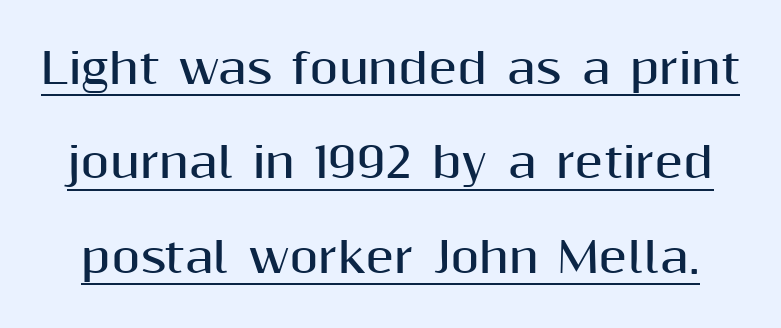
This is sans-serif lettering, the kind often seen on screens and signage. How would I describe the line gaps? Wide and relaxed. When letters stand straight like this, we call the style roman or upright. Typesetter's note: full bold, strokes at maximum text heaviness. The horizontal fit of the characters is conventional and even. Compared with undecorated copy, this sample adds a rule below the words.
